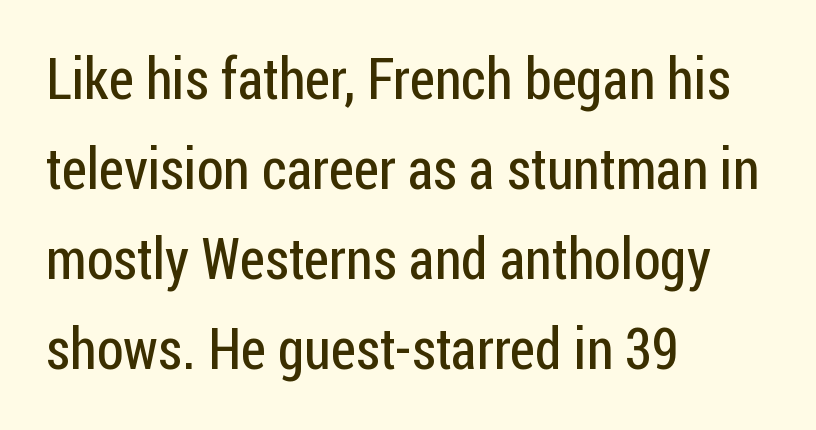
Leftover space on each line is placed entirely after the last word. One glance says typical: line gaps are just what's usual. When letters stand straight like this, we call the style roman or upright. Does extra space separate the letters? No, they use regular spacing. This sample uses a sans-serif face. Is this a fixed-width face? No — the glyphs have proportional, varying widths.
